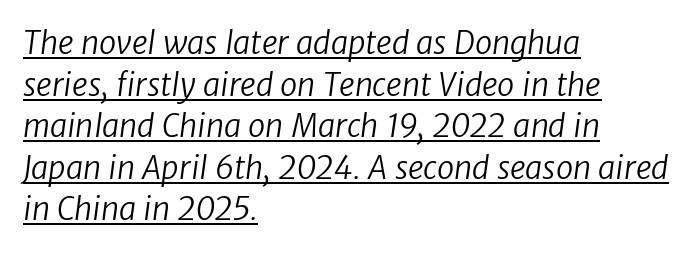
Stems here are at most as thick as an everyday book face. Quick note: underline on. The setting favours the left margin, as ordinary paragraphs usually do. The typeface chosen for these lines omits serifs. The line-height multiplier appears to be the usual default. Proportional: the letters do not fall into vertical columns.
